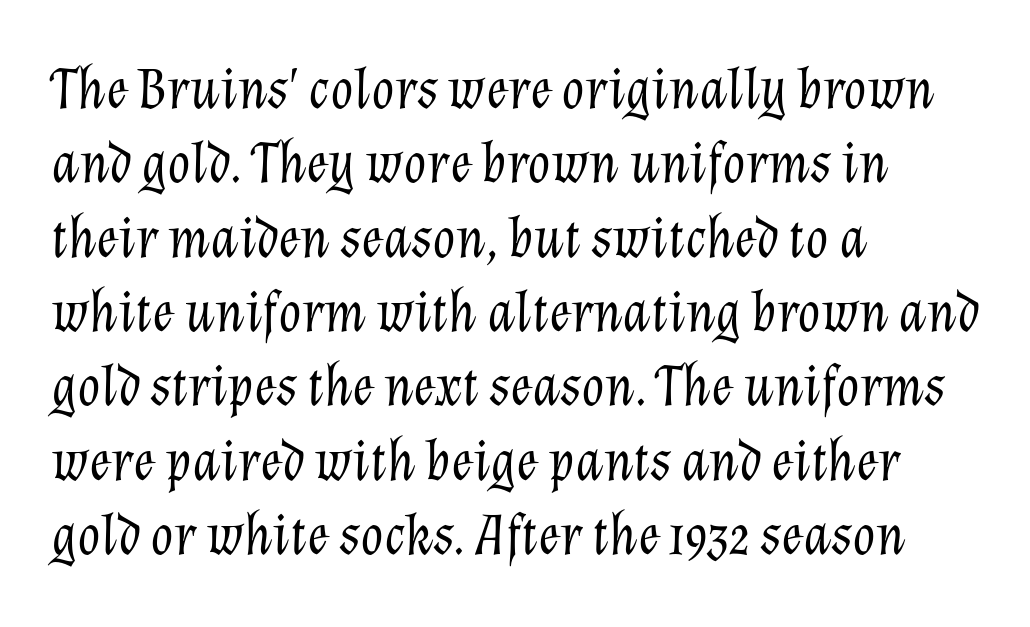
Here the glyphs are tracked normally, forming tight word shapes. Horizontally, the lines are justified to the leading edge only. Proportional: the letters do not fall into vertical columns. Quick note: underline off. The characters are drawn with everyday or finer stroke widths.
